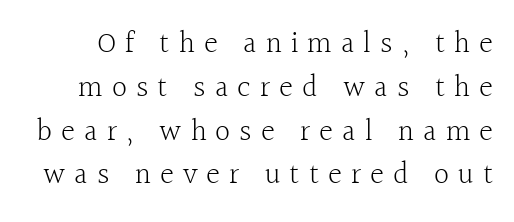
Q: Is the text bold? A: No.
Q: Is the text italic (slanted)? A: No, it is upright.
Q: Is the typeface a serif or a sans-serif typeface? A: Serif.
Q: Is the text underlined? A: No.
Q: Is the spacing between letters normal or unusually wide? A: Unusually wide.
Q: Is the spacing between lines tight, normal or loose? A: Normal.
Q: Width (condensed, normal, or wide)? A: Normal.
Q: x-height? A: Medium.
Q: Monospaced? A: No.
